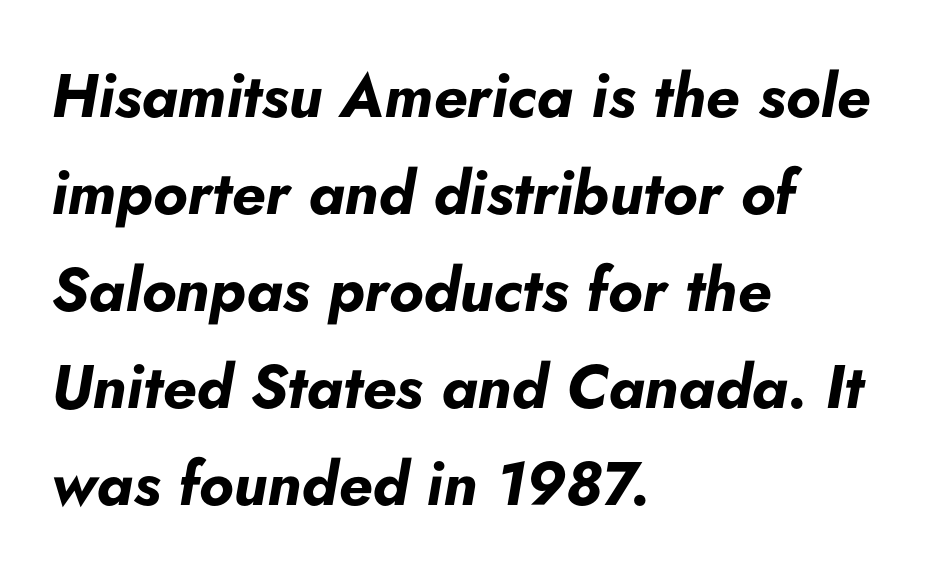
The glyphs are unaccompanied by any horizontal stroke below them. This sample has the flowing, uneven cadence of proportional lettering. The space between consecutive lines is moderate. Where is the straight margin? On the left. Designer's note — italics engaged. The line texture is even and compact thanks to regular tracking.
